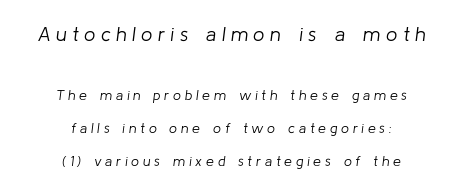
Q: Is the text bold? A: No.
Q: Is the text italic (slanted)? A: Yes, it leans right by about 8 degrees.
Q: Is the text underlined? A: No.
Q: How is the paragraph aligned? A: Centered.
Q: Is the spacing between letters normal or unusually wide? A: Unusually wide.
Q: Is the spacing between lines tight, normal or loose? A: Loose.
Q: Which block of text is set in a larger size, the first (top) or the second (bottom)? A: The first (top) one.
